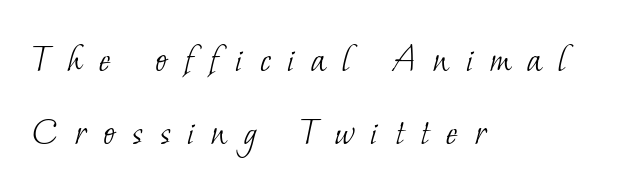
The image shows 40 px light serif type; set left-aligned, line spacing 1.83x, unusually wide letter spacing (+0.42 em), not underlined; low stroke contrast and a small x-height.
